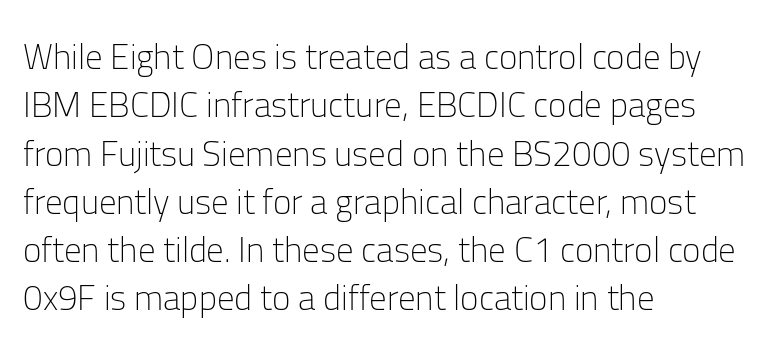
It's the straight-up-and-down kind of type. This sample has the flowing, uneven cadence of proportional lettering. The weight would be labelled regular, book, light, or lighter still. Nobody touched the tracking dial on this one.
